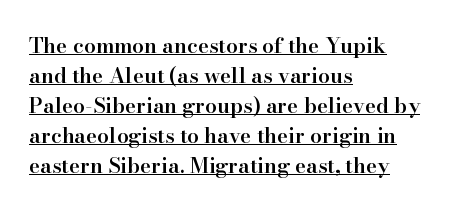
{"italic": "no", "bold": "semi", "underline": "yes", "align": "left", "line_spacing": "normal", "line_spacing_ratio": 1.43, "letter_spacing": "normal", "letter_spacing_em": 0.0, "glyph_px": 21}
